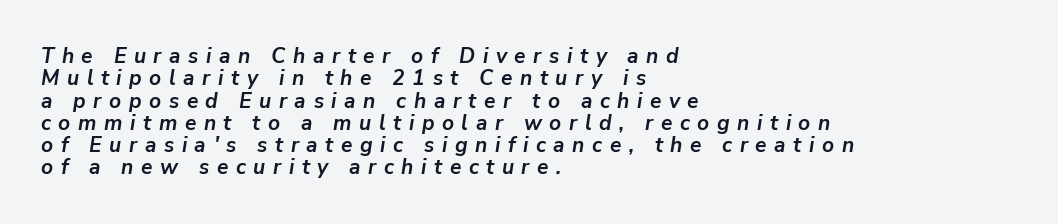
Q: Is the text bold? A: Yes.
Q: Is the text italic (slanted)? A: Yes, it leans right by about 9 degrees.
Q: Is the text underlined? A: No.
Q: How is the paragraph aligned? A: Left-aligned.
Q: Is the spacing between letters normal or unusually wide? A: Unusually wide.
Q: Is the spacing between lines tight, normal or loose? A: Tight.
